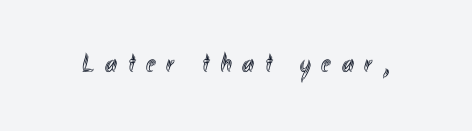
{"underline": "no", "letter_spacing": "wide", "letter_spacing_em": 0.41, "glyph_px": 27}
